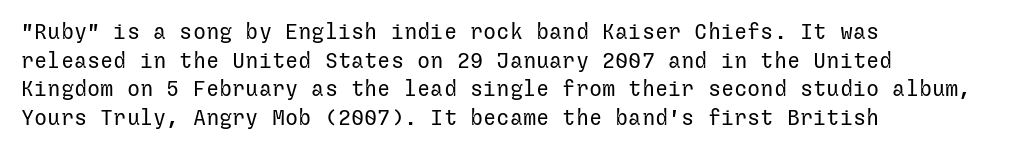
Q: Is the text bold? A: No.
Q: Is the text italic (slanted)? A: No, it is upright.
Q: Is the text underlined? A: No.
Q: How is the paragraph aligned? A: Left-aligned.
Q: Is the spacing between letters normal or unusually wide? A: Normal.
Q: Is the spacing between lines tight, normal or loose? A: Normal.
